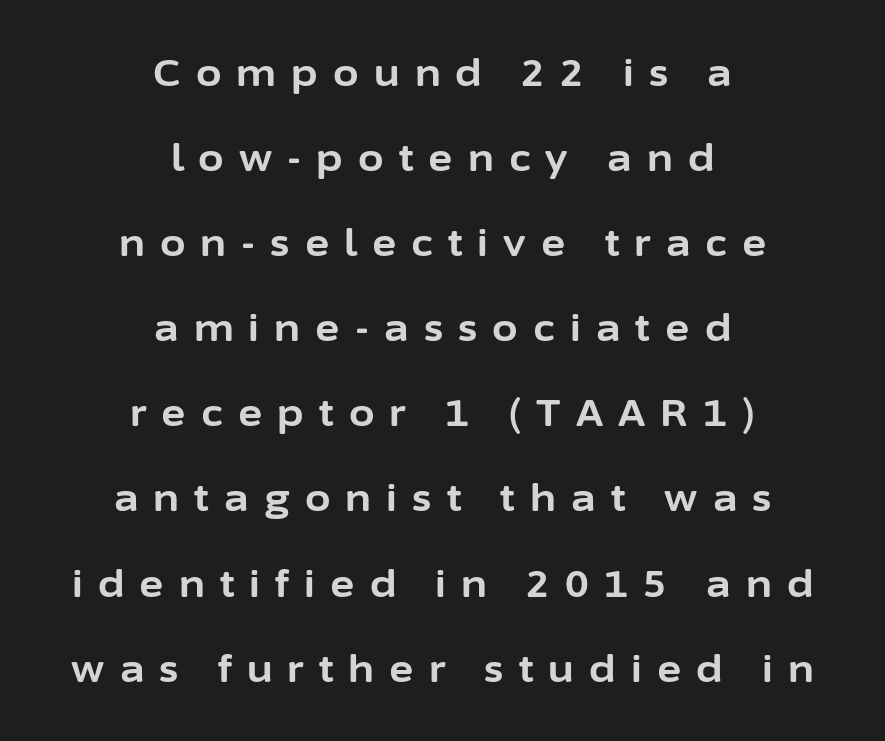
Posture: upright roman. Short and long lines alike share a common midpoint. A clean baseline with only descenders dipping below it. Widely set lines give the paragraph a tall, airy silhouette. Spacing verdict: proportional, widths tailored to each character. Each word looks stretched out because of the extra space between its letters.
